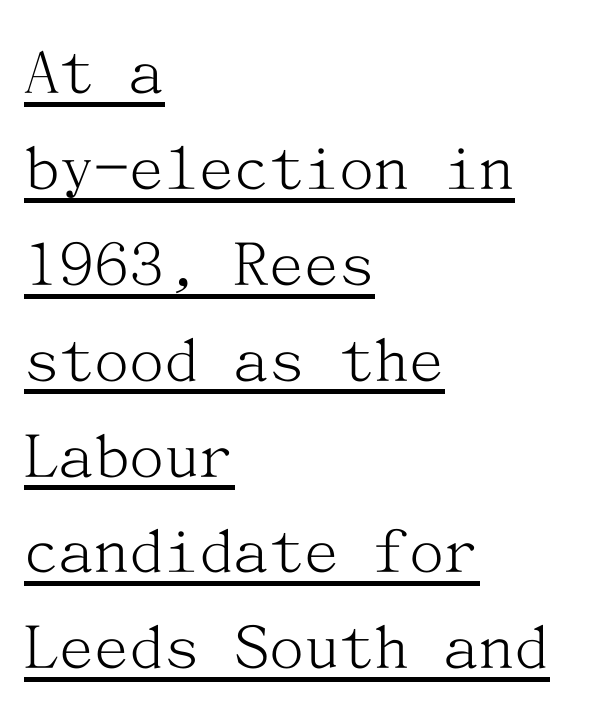
{"serif": "yes", "italic": "no", "bold": "no", "weight": "light", "width": "normal", "stroke_contrast": "medium", "x_height": "medium", "underline": "yes", "align": "left", "line_spacing": "normal", "line_spacing_ratio": 1.37, "letter_spacing": "normal", "letter_spacing_em": 0.0, "glyph_px": 70}
